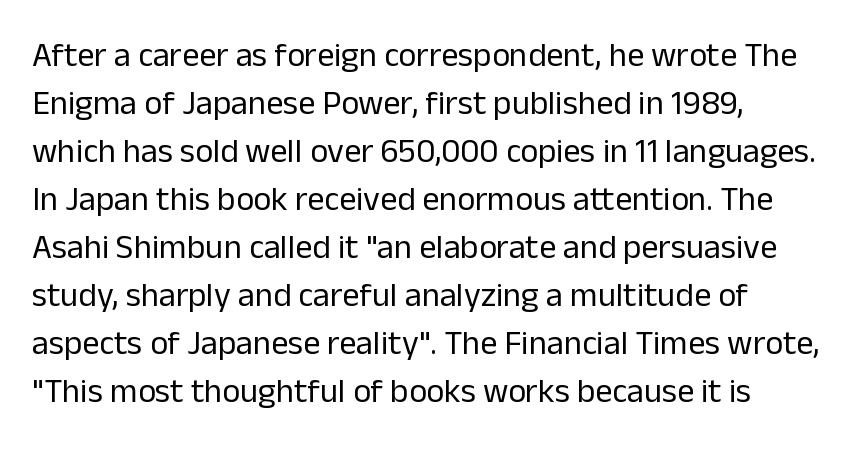
Q: Is the text bold? A: No.
Q: Is the text italic (slanted)? A: No, it is upright.
Q: Is the typeface a serif or a sans-serif typeface? A: Sans-serif.
Q: Is the text underlined? A: No.
Q: How is the paragraph aligned? A: Left-aligned.
Q: Is the spacing between letters normal or unusually wide? A: Normal.
Q: Is the spacing between lines tight, normal or loose? A: Normal.
Q: Width (condensed, normal, or wide)? A: Normal.
Q: Stroke contrast? A: Low.
Q: x-height? A: Medium.
Q: Monospaced? A: No.
